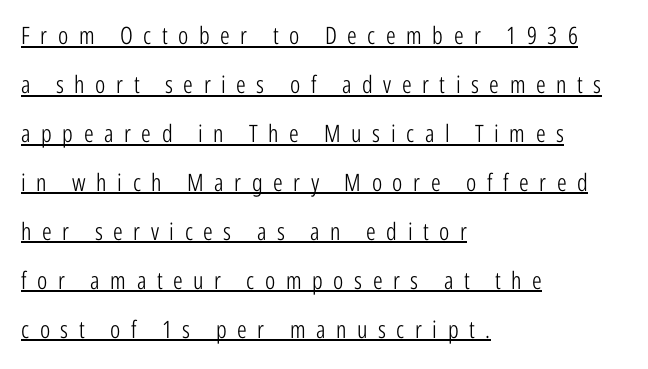
The image shows 24 px text type, upright; set left-aligned, loose line spacing (2.04x), unusually wide letter spacing (+0.44 em), underlined.
